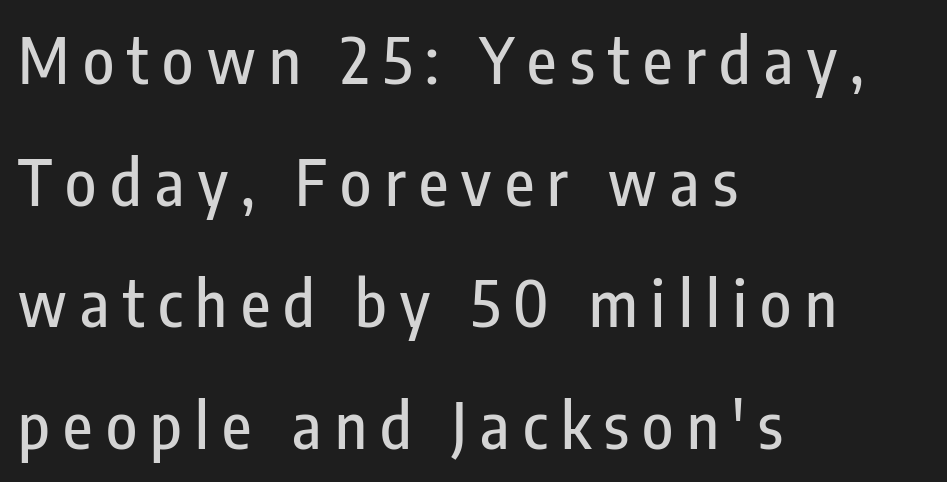
{"serif": "no", "italic": "no", "width": "condensed", "stroke_contrast": "low", "x_height": "medium", "monospaced": "no", "underline": "no", "align": "left", "line_spacing": "loose", "line_spacing_ratio": 1.9, "letter_spacing": "wide", "letter_spacing_em": 0.21, "glyph_px": 64}
